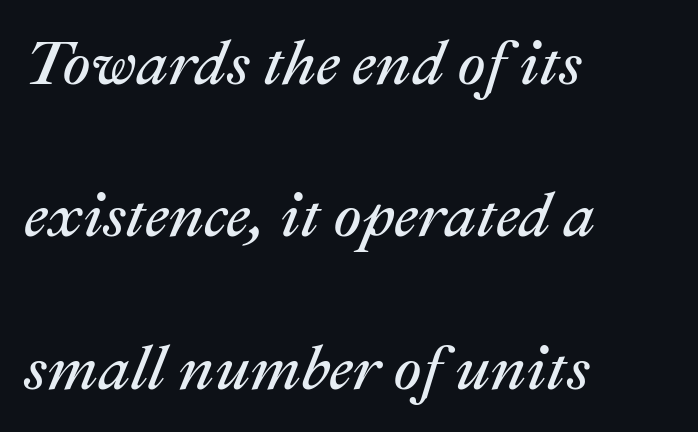
Airy leading. Is this a fixed-width face? No — the glyphs have proportional, varying widths. There is no visible air inserted between adjacent glyphs. Caption: face not bold, strokes unweighted. The passage shown is not underscored anywhere.
